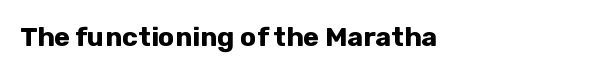
Q: Is the text bold? A: Yes.
Q: Is the text italic (slanted)? A: No, it is upright.
Q: Is the text underlined? A: No.
Q: How is the paragraph aligned? A: Left-aligned.
Q: Is the spacing between letters normal or unusually wide? A: Normal.
